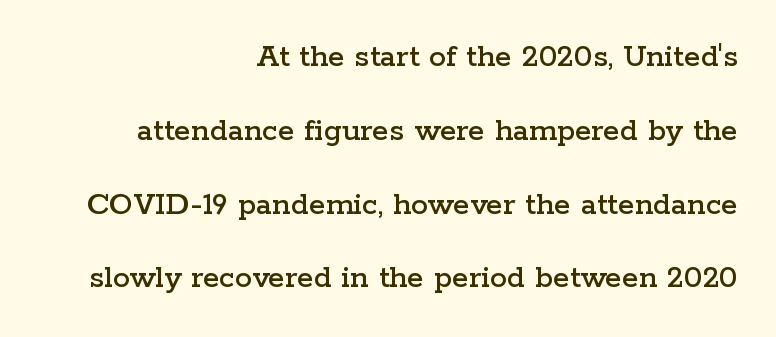
The image shows 34 px wide serif type, upright; set right-aligned, loose line spacing (2.17x), normal letter spacing, not underlined; low stroke contrast and a medium x-height.
